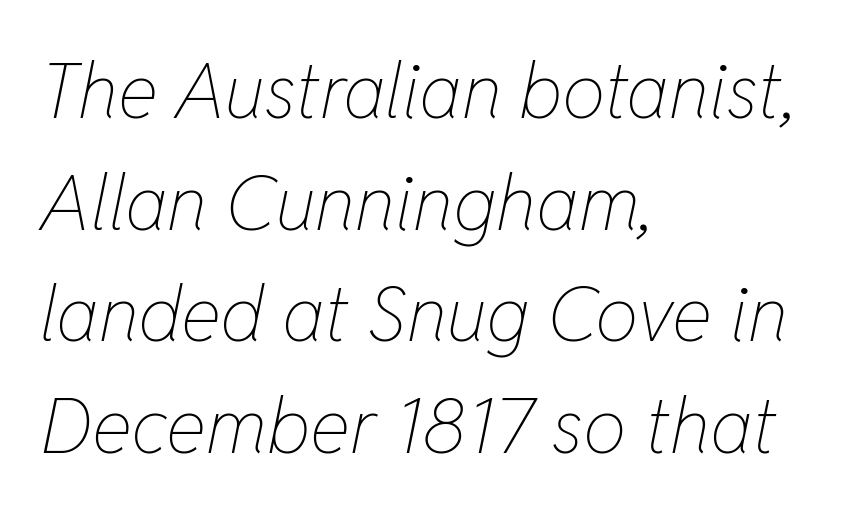
The area under the type is left untouched. The rows are spaced the way most documents space them. The letters sit at their default tracking, neither squeezed nor spread. Each letter keeps its own natural width here, so spacing adapts to shape. The ragged edge is on the right, which tells us the setting is flush left.
